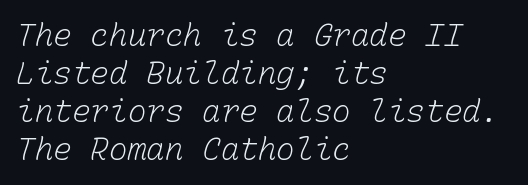
Q: Is the text bold? A: No.
Q: Is the text underlined? A: No.
Q: How is the paragraph aligned? A: Left-aligned.
Q: Is the spacing between letters normal or unusually wide? A: Normal.
Q: Width (condensed, normal, or wide)? A: Normal.
Q: Stroke contrast? A: Low.
Q: x-height? A: Medium.
Q: Monospaced? A: Yes.
